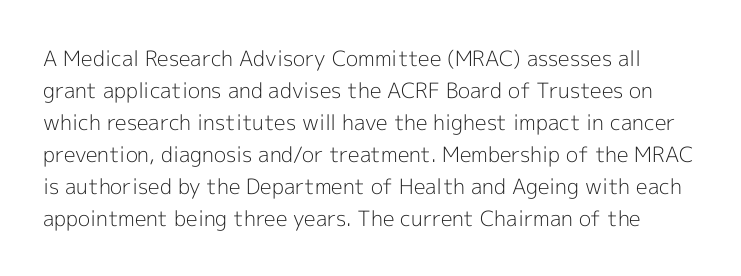
Q: Is the text bold? A: No.
Q: Is the text italic (slanted)? A: No, it is upright.
Q: Is the text underlined? A: No.
Q: Is the spacing between letters normal or unusually wide? A: Normal.
Q: Is the spacing between lines tight, normal or loose? A: Normal.
